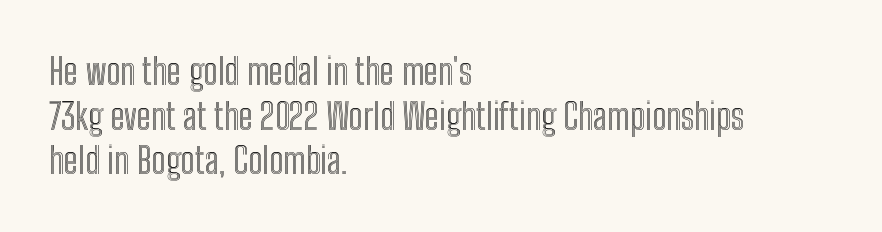
{"italic": "no", "width": "condensed", "x_height": "medium", "monospaced": "no", "underline": "no", "align": "left", "line_spacing_ratio": 1.24, "letter_spacing": "normal", "letter_spacing_em": 0.0, "glyph_px": 36}
